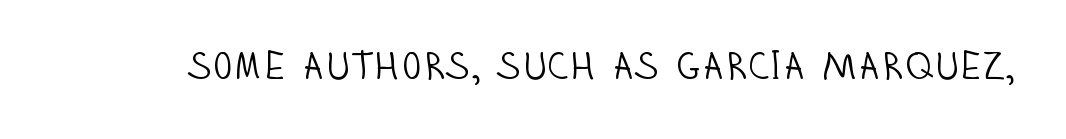
{"serif": "no", "italic": "no", "bold": "no", "weight": "light", "width": "condensed", "stroke_contrast": "low", "x_height": "large", "monospaced": "no", "underline": "no", "letter_spacing": "normal", "letter_spacing_em": 0.0, "glyph_px": 38}
